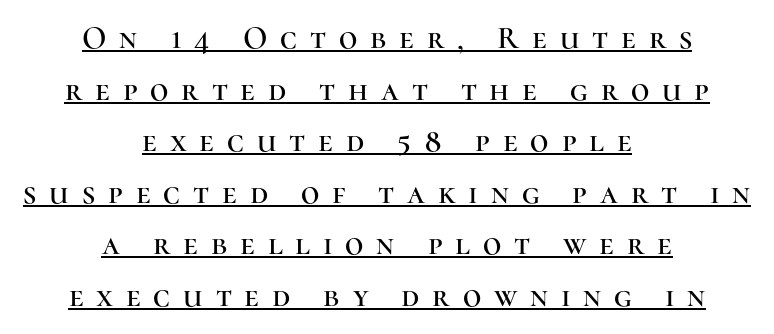
Q: Is the text italic (slanted)? A: No, it is upright.
Q: Is the typeface a serif or a sans-serif typeface? A: Serif.
Q: Is the text underlined? A: Yes.
Q: How is the paragraph aligned? A: Centered.
Q: Is the spacing between letters normal or unusually wide? A: Unusually wide.
Q: Is the spacing between lines tight, normal or loose? A: Normal.
Q: Width (condensed, normal, or wide)? A: Normal.
Q: Stroke contrast? A: High.
Q: x-height? A: Medium.
Q: Monospaced? A: No.
